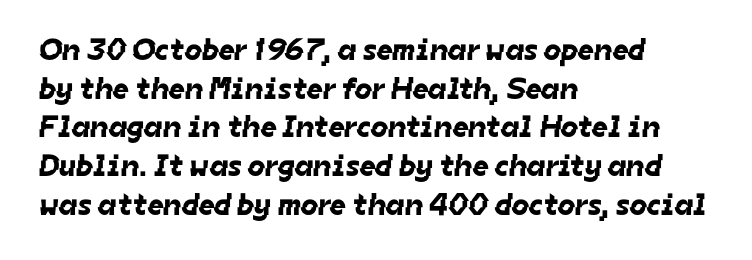
Q: Is the typeface a serif or a sans-serif typeface? A: Sans-serif.
Q: Is the text underlined? A: No.
Q: How is the paragraph aligned? A: Left-aligned.
Q: Is the spacing between letters normal or unusually wide? A: Normal.
Q: Is the spacing between lines tight, normal or loose? A: Normal.
Q: Width (condensed, normal, or wide)? A: Normal.
Q: Stroke contrast? A: Low.
Q: x-height? A: Medium.
Q: Monospaced? A: No.
